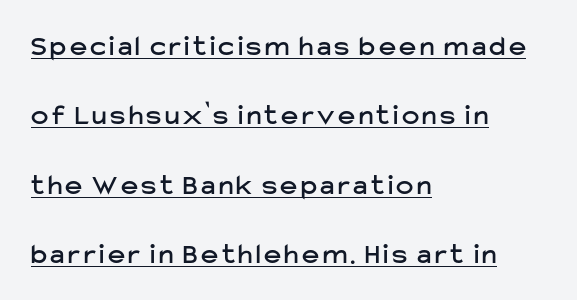
{"serif": "no", "italic": "no", "width": "normal", "stroke_contrast": "low", "x_height": "medium", "monospaced": "no", "underline": "yes", "align": "left", "line_spacing": "loose", "line_spacing_ratio": 2.39, "glyph_px": 29}
